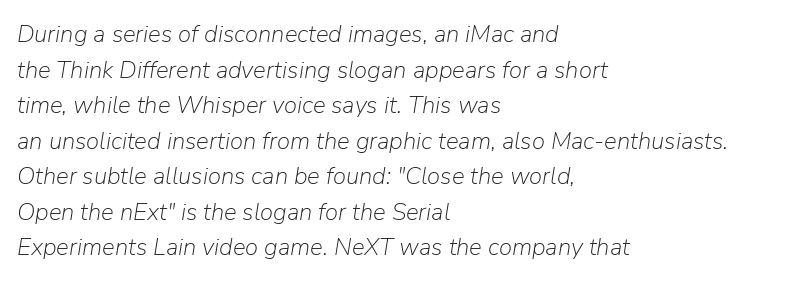
The string is rendered with underlining switched off. The letterforms sit shoulder to shoulder at normal distance. No chunkiness to these letters — they're not bold. Does the copy run flush right? No — it runs flush left. These lines sit exactly where default settings would place them.
